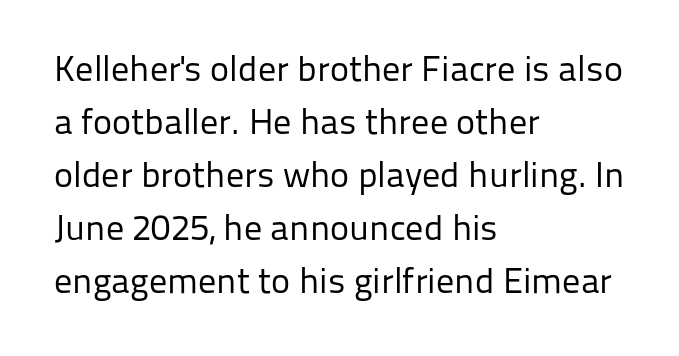
{"serif": "no", "italic": "no", "bold": "no", "weight": "regular", "width": "normal", "stroke_contrast": "low", "x_height": "medium", "monospaced": "no", "underline": "no", "align": "left", "line_spacing": "normal", "line_spacing_ratio": 1.47, "letter_spacing": "normal", "letter_spacing_em": 0.0, "glyph_px": 36}
